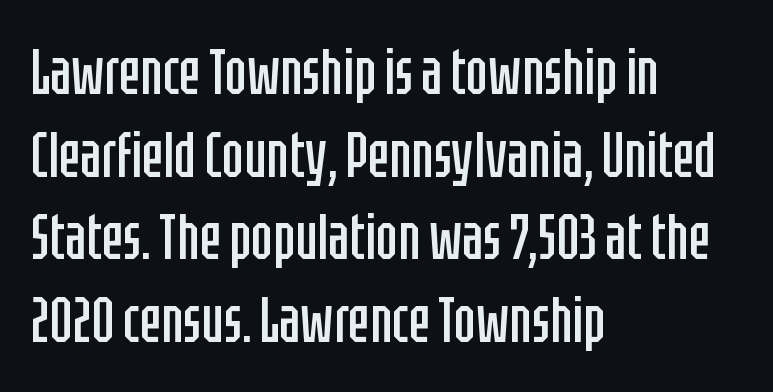
{"serif": "no", "italic": "no", "bold": "no", "weight": "regular", "width": "condensed", "stroke_contrast": "low", "x_height": "large", "monospaced": "no", "underline": "no", "align": "left", "line_spacing": "normal", "line_spacing_ratio": 1.29, "letter_spacing": "normal", "letter_spacing_em": 0.0, "glyph_px": 64}
